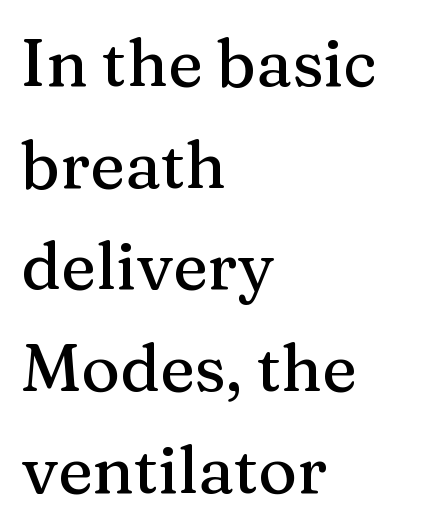
Descenders hang freely into open space. All the whitespace from short lines collects on the right. Students, note that the glyphs here touch the page at normal intervals. The font's upright variant was chosen for this text. Reading down the column, the eye jumps a familiar distance to each next line.
